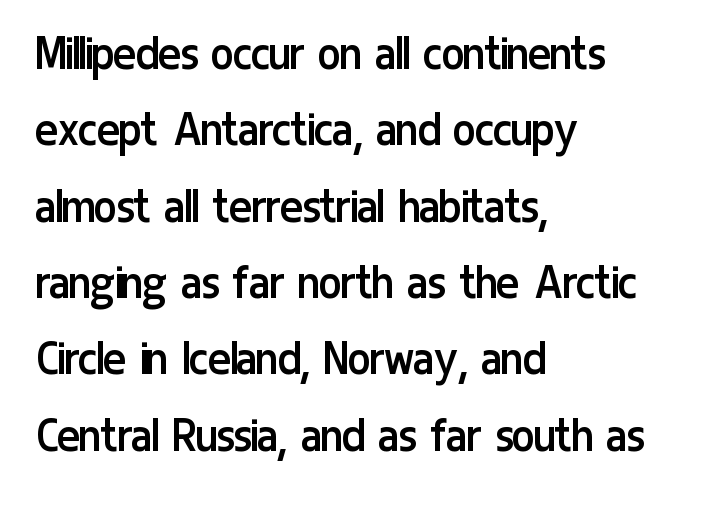
The image shows 53 px regular-weight, condensed sans-serif type, upright; set left-aligned, normal line spacing (1.44x), normal letter spacing, not underlined; low stroke contrast and a medium x-height.
